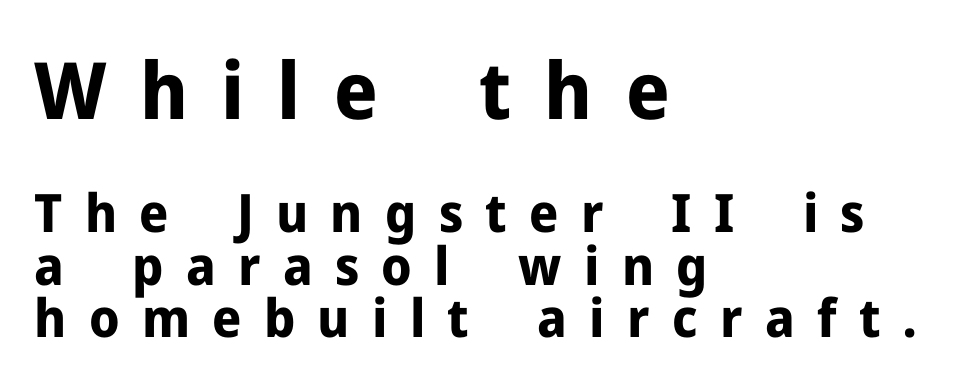
{"serif": "no", "italic": "no", "bold": "yes", "weight": "bold", "width": "normal", "stroke_contrast": "low", "x_height": "medium", "monospaced": "no", "underline": "no", "align": "left", "line_spacing": "tight", "line_spacing_ratio": 0.99, "letter_spacing": "wide", "letter_spacing_em": 0.42, "larger_block": "first", "size_ratio": 1.49, "glyph_px": 79}
